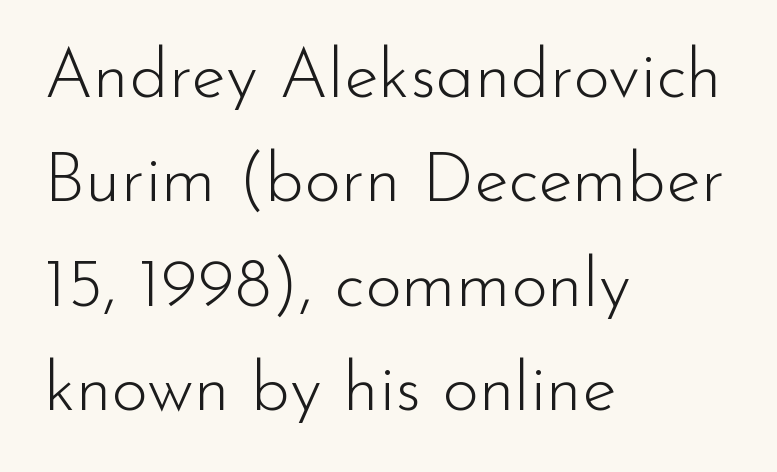
Q: Is the text bold? A: No.
Q: Is the text italic (slanted)? A: No, it is upright.
Q: Is the typeface a serif or a sans-serif typeface? A: Sans-serif.
Q: Is the text underlined? A: No.
Q: How is the paragraph aligned? A: Left-aligned.
Q: Is the spacing between letters normal or unusually wide? A: Normal.
Q: Is the spacing between lines tight, normal or loose? A: Normal.
Q: Width (condensed, normal, or wide)? A: Normal.
Q: Stroke contrast? A: Low.
Q: x-height? A: Small.
Q: Monospaced? A: No.
